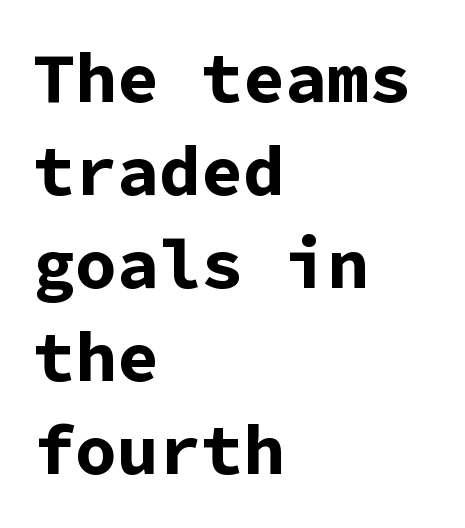
The type family on display is of the sans-serif kind. If you measured baseline to baseline, you'd find a middling distance. Between one letter and the next there's only the usual sliver of space. Emphasis by weight is at full strength: bold.
